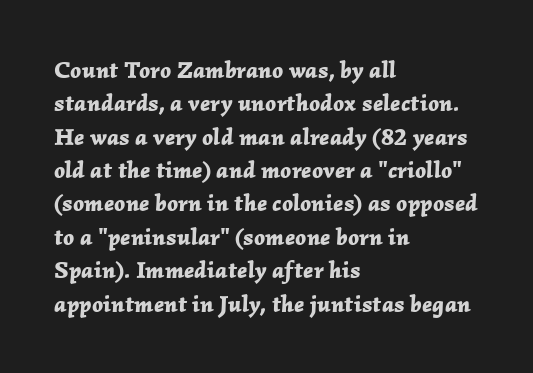
Q: Is the text bold? A: Yes.
Q: Is the text italic (slanted)? A: Yes, it leans right by about 2 degrees.
Q: Is the text underlined? A: No.
Q: How is the paragraph aligned? A: Left-aligned.
Q: Is the spacing between letters normal or unusually wide? A: Normal.
Q: Is the spacing between lines tight, normal or loose? A: Normal.
